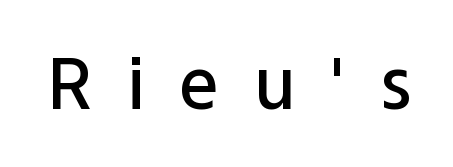
Q: Is the text bold? A: Semi-bold.
Q: Is the text italic (slanted)? A: No, it is upright.
Q: Is the typeface a serif or a sans-serif typeface? A: Sans-serif.
Q: Is the text underlined? A: No.
Q: Is the spacing between letters normal or unusually wide? A: Unusually wide.
Q: Width (condensed, normal, or wide)? A: Normal.
Q: Stroke contrast? A: Low.
Q: x-height? A: Medium.
Q: Monospaced? A: No.
